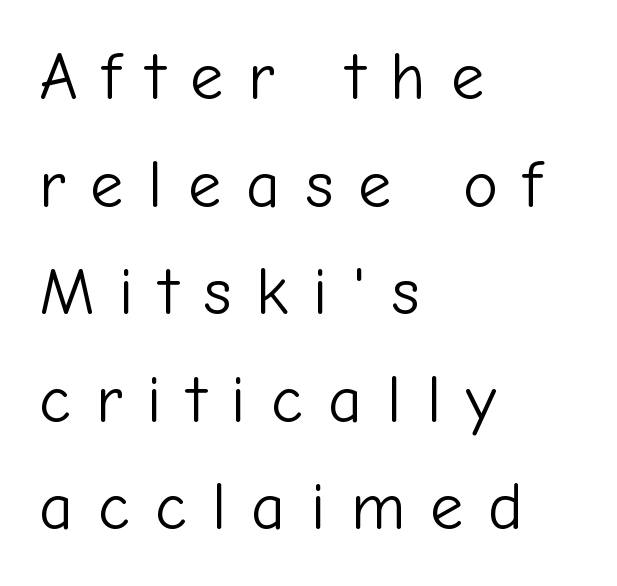
The image shows 66 px light sans-serif type, upright; set left-aligned, normal line spacing (1.63x), unusually wide letter spacing (+0.38 em), not underlined; low stroke contrast and a medium x-height.
